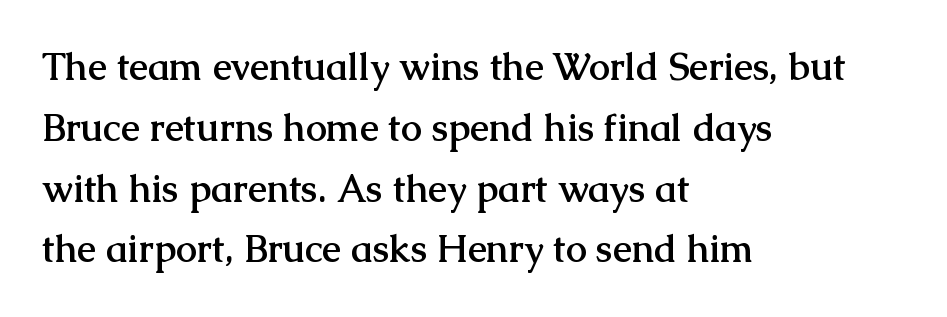
Caption: multi-line text, flush left, ragged right. When letters stand straight like this, we call the style roman or upright. The space beneath each line is pristine and unruled. Note the varied advance widths — an 'i' is clearly narrower than an 'm'.
